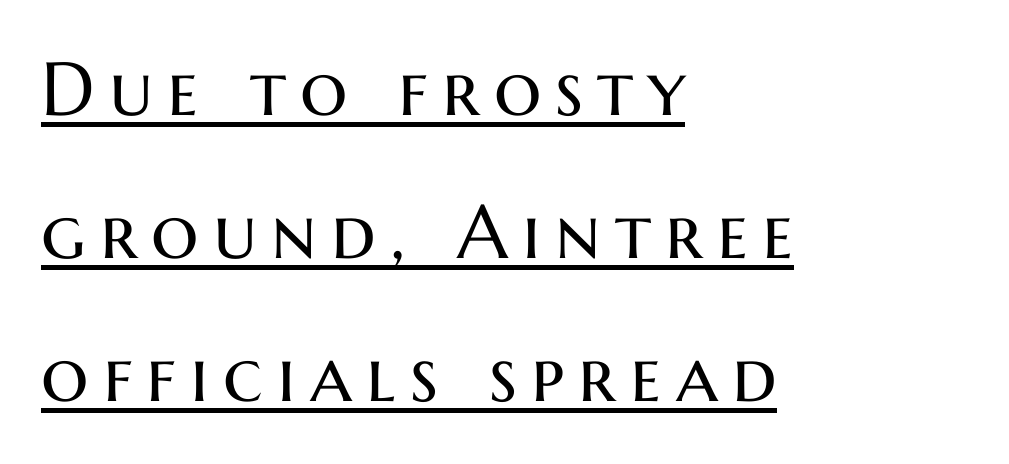
The rendering uses a large line-height, opening up the rows. The strokes are not fattened; the text isn't bold. Typographically, this falls in the sans-serif category. Every row of glyphs begins at an identical x-position on the left. Spacing verdict: proportional, widths tailored to each character. Italic? Not at all — the glyphs are vertical.
